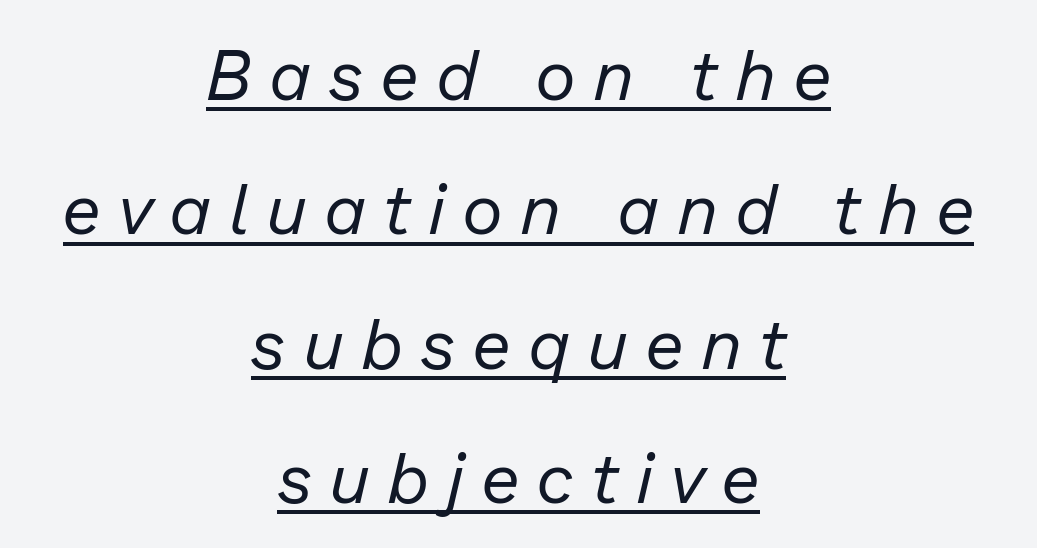
Q: Is the text bold? A: No.
Q: Is the text italic (slanted)? A: Yes, it leans right by about 13 degrees.
Q: Is the text underlined? A: Yes.
Q: How is the paragraph aligned? A: Centered.
Q: Is the spacing between letters normal or unusually wide? A: Unusually wide.
Q: Is the spacing between lines tight, normal or loose? A: Loose.
Q: Width (condensed, normal, or wide)? A: Normal.
Q: Stroke contrast? A: Low.
Q: x-height? A: Medium.
Q: Monospaced? A: No.
